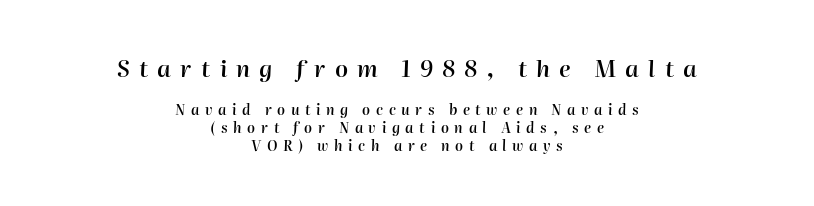
Q: Is the text bold? A: Semi-bold.
Q: Is the text italic (slanted)? A: Yes, it leans right by about 2 degrees.
Q: Is the text underlined? A: No.
Q: How is the paragraph aligned? A: Centered.
Q: Is the spacing between letters normal or unusually wide? A: Unusually wide.
Q: Is the spacing between lines tight, normal or loose? A: Normal.
Q: Which block of text is set in a larger size, the first (top) or the second (bottom)? A: The first (top) one.
